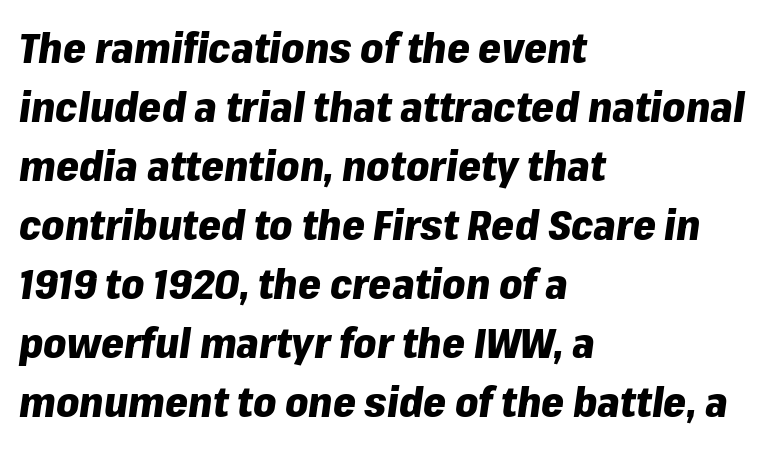
Q: Is the text bold? A: Yes.
Q: Is the text italic (slanted)? A: Yes, it leans right by about 8 degrees.
Q: Is the text underlined? A: No.
Q: How is the paragraph aligned? A: Left-aligned.
Q: Is the spacing between letters normal or unusually wide? A: Normal.
Q: Is the spacing between lines tight, normal or loose? A: Normal.
Q: Width (condensed, normal, or wide)? A: Normal.
Q: Stroke contrast? A: Low.
Q: x-height? A: Medium.
Q: Monospaced? A: No.
